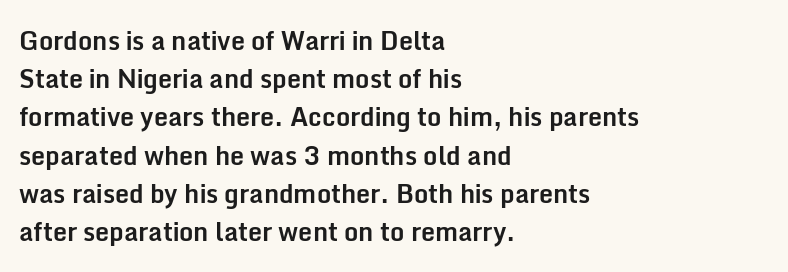
Q: Is the text bold? A: Yes.
Q: Is the text italic (slanted)? A: No, it is upright.
Q: Is the text underlined? A: No.
Q: How is the paragraph aligned? A: Left-aligned.
Q: Is the spacing between letters normal or unusually wide? A: Normal.
Q: Is the spacing between lines tight, normal or loose? A: Normal.
